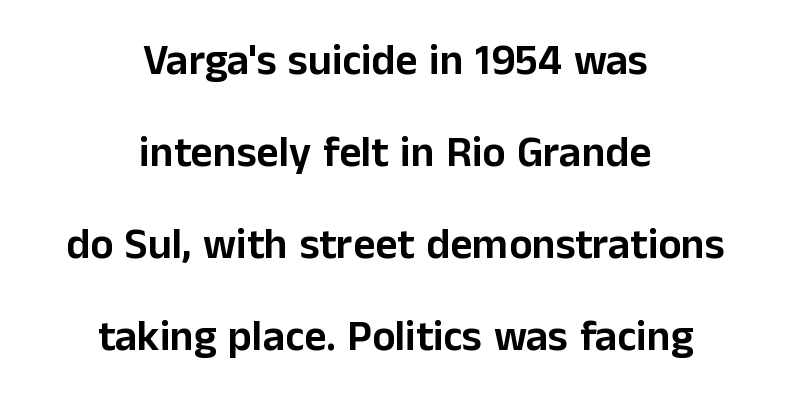
The space directly below the letters is spotless. Is this a fixed-width face? No — the glyphs have proportional, varying widths. Examine the stroke ends and you'll find no serifs. Reading down the block, each line starts at a different indent, mirrored at its end.
